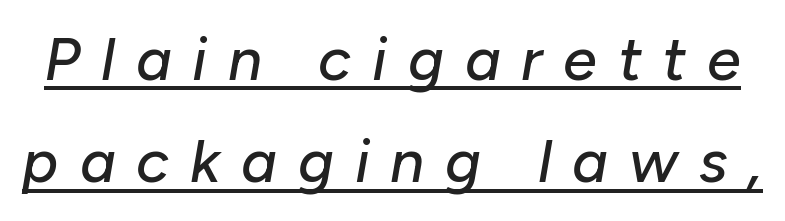
The image shows 61 px text type, italic (leaning right); set normal line spacing (1.68x), unusually wide letter spacing (+0.34 em), underlined; low stroke contrast and a medium x-height.
